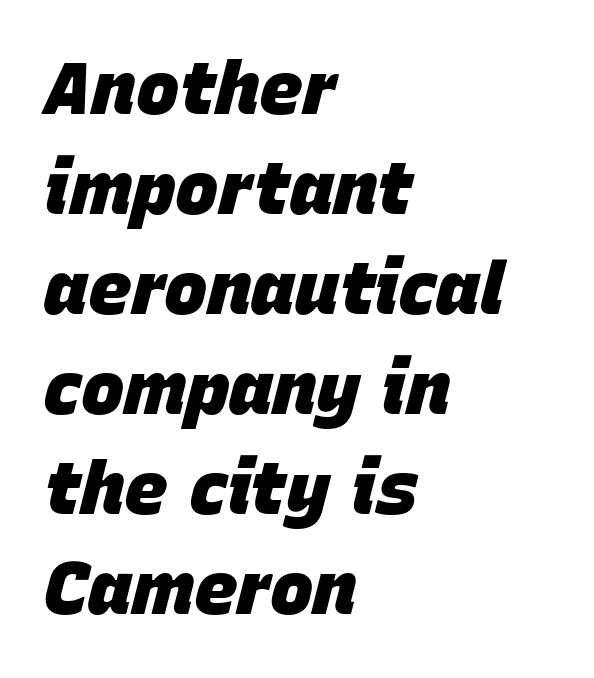
Q: Is the text bold? A: Yes.
Q: Is the text italic (slanted)? A: Yes, it leans right by about 15 degrees.
Q: Is the text underlined? A: No.
Q: How is the paragraph aligned? A: Left-aligned.
Q: Is the spacing between letters normal or unusually wide? A: Normal.
Q: Is the spacing between lines tight, normal or loose? A: Normal.
Q: Width (condensed, normal, or wide)? A: Normal.
Q: Stroke contrast? A: Low.
Q: x-height? A: Large.
Q: Monospaced? A: No.
